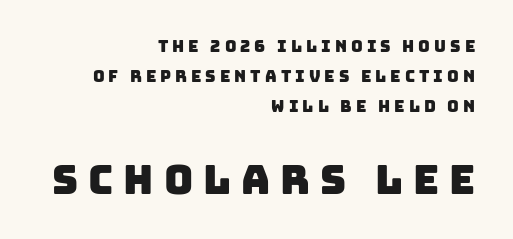
The image shows 40 px sans-serif type; set right-aligned, line spacing 1.86x, unusually wide letter spacing (+0.25 em), not underlined; the second (bottom) block is 2.5x larger; low stroke contrast and a large x-height.
